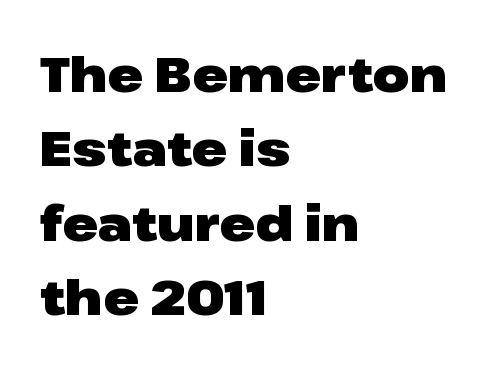
{"serif": "no", "italic": "no", "bold": "yes", "weight": "heavy", "width": "wide", "stroke_contrast": "low", "x_height": "medium", "monospaced": "no", "underline": "no", "align": "left", "line_spacing": "normal", "line_spacing_ratio": 1.55, "letter_spacing": "normal", "letter_spacing_em": 0.0, "glyph_px": 48}
